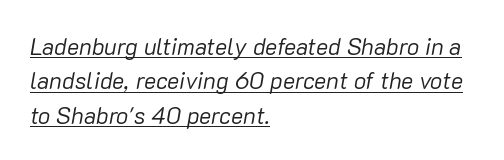
Line spacing here is normal. Has an underline been added? It has. Casual observation: everything's shoved over to the left. Quick note: italic. Spacing between characters is what you'd get straight out of the box.
